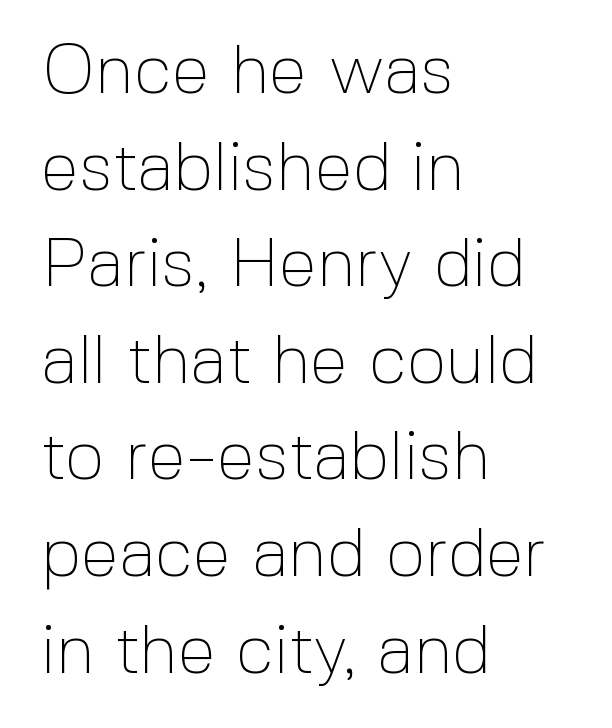
{"serif": "no", "italic": "no", "bold": "no", "weight": "thin", "width": "normal", "x_height": "medium", "monospaced": "no", "underline": "no", "align": "left", "line_spacing": "normal", "line_spacing_ratio": 1.4, "letter_spacing": "normal", "letter_spacing_em": 0.0, "glyph_px": 69}
